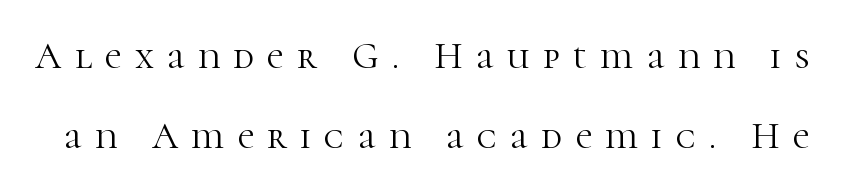
{"serif": "yes", "italic": "no", "bold": "no", "weight": "light", "width": "normal", "stroke_contrast": "high", "x_height": "medium", "monospaced": "no", "underline": "no", "line_spacing": "loose", "line_spacing_ratio": 2.16, "letter_spacing": "wide", "letter_spacing_em": 0.36, "glyph_px": 37}
